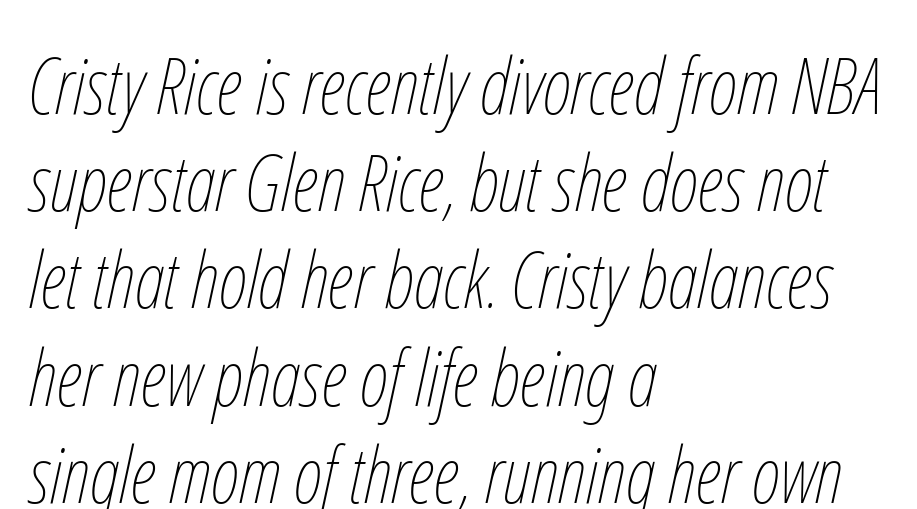
A quiet, ordinary-to-light weight characterises the typeface. The face used here is proportionally spaced, like ordinary book or web type. Compared with typical body copy, the letter spacing here is the same. All the whitespace from short lines collects on the right. Emphasis-style slanted type is in use.
